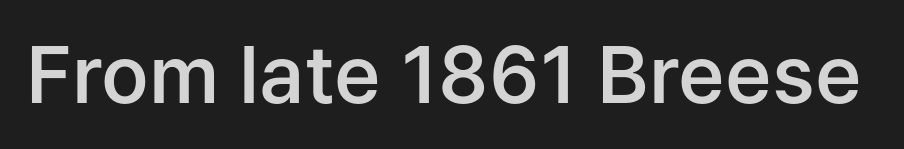
The letters are semibold — heavier than regular but short of a full bold. Posture: upright roman. Proportional: the letters do not fall into vertical columns. Inter-character spacing is left at the font's built-in metrics.
